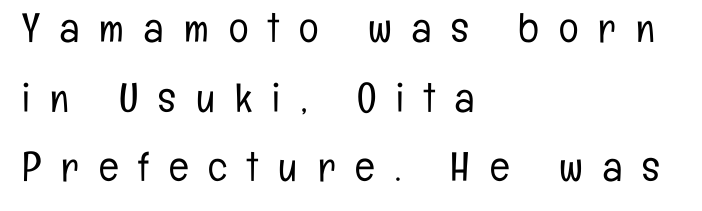
Unbolded letterforms with no extra heft. How would I describe the line gaps? Plain and ordinary. This is roman type, the default non-slanted kind. Typeset ragged right — the left edge is the straight one.
